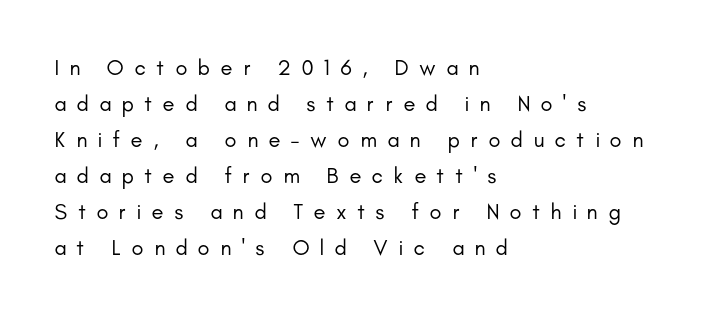
Q: Is the text bold? A: No.
Q: Is the text italic (slanted)? A: No, it is upright.
Q: Is the text underlined? A: No.
Q: How is the paragraph aligned? A: Left-aligned.
Q: Is the spacing between letters normal or unusually wide? A: Unusually wide.
Q: Is the spacing between lines tight, normal or loose? A: Normal.
